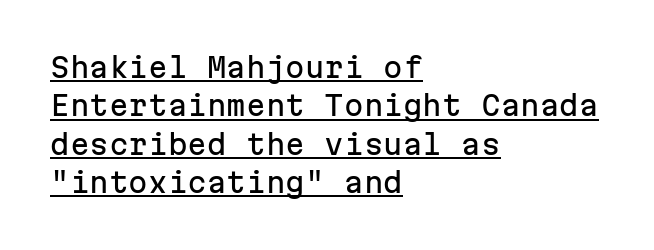
Q: Is the text italic (slanted)? A: No, it is upright.
Q: Is the typeface a serif or a sans-serif typeface? A: Sans-serif.
Q: Is the text underlined? A: Yes.
Q: How is the paragraph aligned? A: Left-aligned.
Q: Is the spacing between letters normal or unusually wide? A: Normal.
Q: Is the spacing between lines tight, normal or loose? A: Normal.
Q: Width (condensed, normal, or wide)? A: Normal.
Q: Stroke contrast? A: Low.
Q: x-height? A: Medium.
Q: Monospaced? A: Yes.
